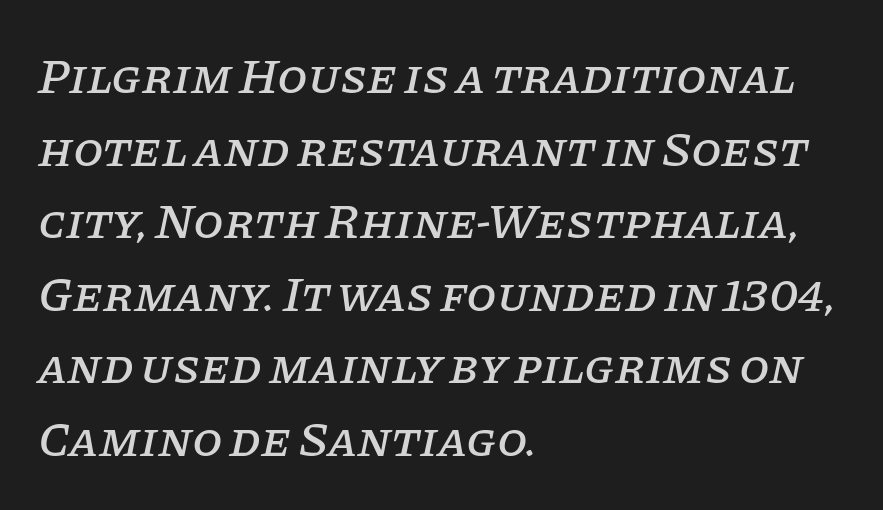
{"serif": "yes", "italic": "yes", "lean": "right", "slant_degrees": 11, "width": "normal", "stroke_contrast": "low", "x_height": "large", "monospaced": "no", "underline": "no", "align": "left", "line_spacing": "normal", "line_spacing_ratio": 1.48, "letter_spacing": "normal", "letter_spacing_em": 0.0, "glyph_px": 49}
